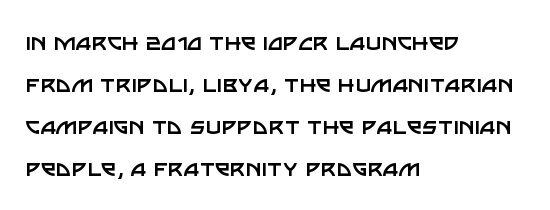
Each new line begins a customary step beneath the previous one. The passage shown is not underscored anywhere. Weight: not bold — regular or lighter. Nope, not italic — everything's standing straight. A classic flush-left, rag-right setting is used for this passage.
